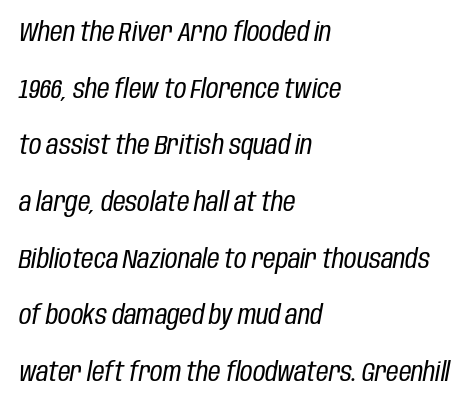
{"italic": "yes", "lean": "right", "slant_degrees": 10, "bold": "no", "underline": "no", "align": "left", "line_spacing": "loose", "line_spacing_ratio": 2.1, "letter_spacing": "normal", "letter_spacing_em": 0.0, "glyph_px": 27}
